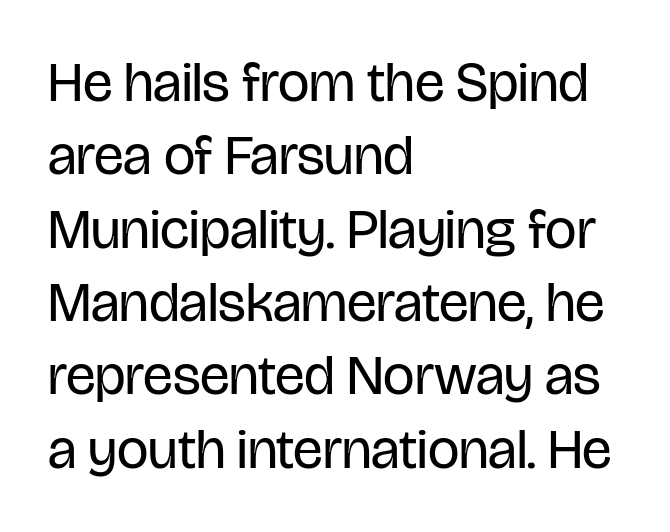
The image shows 56 px regular-weight, condensed sans-serif type, upright; set left-aligned, normal line spacing (1.31x), normal letter spacing, not underlined; low stroke contrast and a large x-height.
